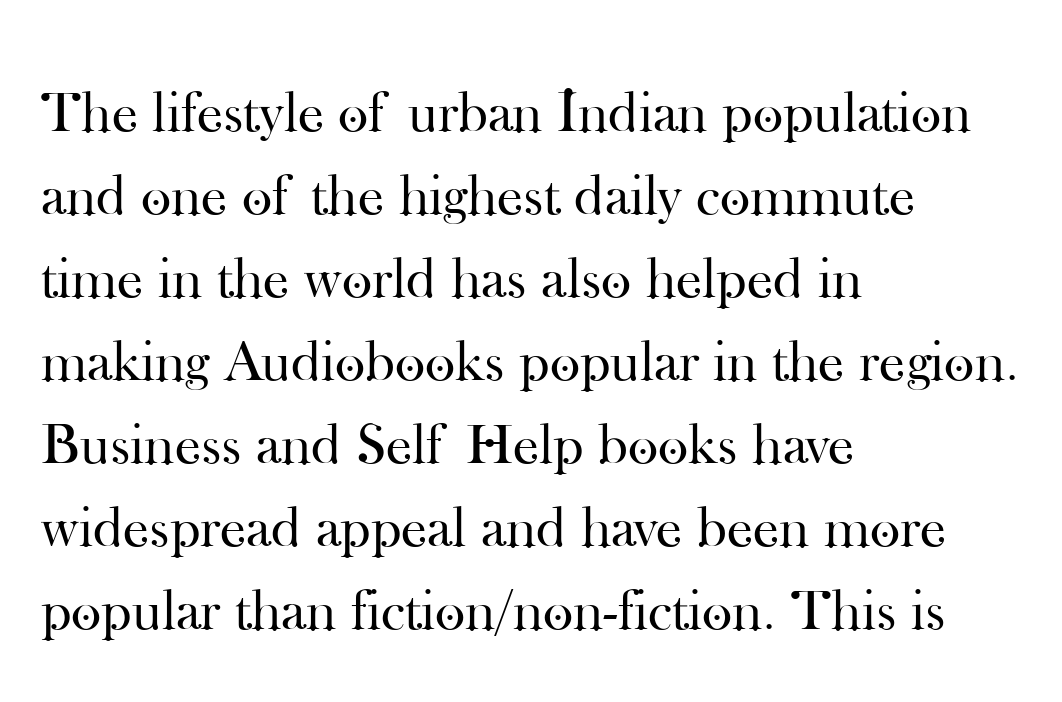
{"serif": "yes", "italic": "no", "bold": "no", "weight": "regular", "width": "normal", "stroke_contrast": "high", "x_height": "small", "monospaced": "no", "underline": "no", "align": "left", "line_spacing": "normal", "line_spacing_ratio": 1.43, "letter_spacing": "normal", "letter_spacing_em": 0.0, "glyph_px": 58}
